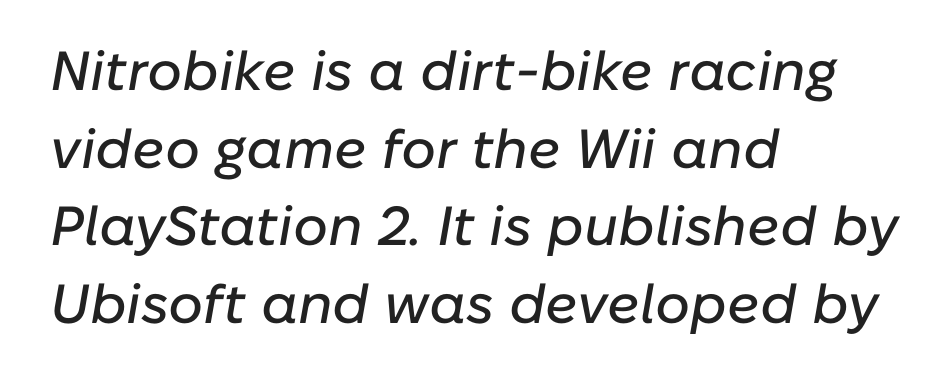
{"italic": "yes", "lean": "right", "slant_degrees": 10, "width": "normal", "stroke_contrast": "low", "x_height": "medium", "monospaced": "no", "underline": "no", "align": "left", "line_spacing": "normal", "line_spacing_ratio": 1.41, "letter_spacing": "normal", "letter_spacing_em": 0.0, "glyph_px": 55}
